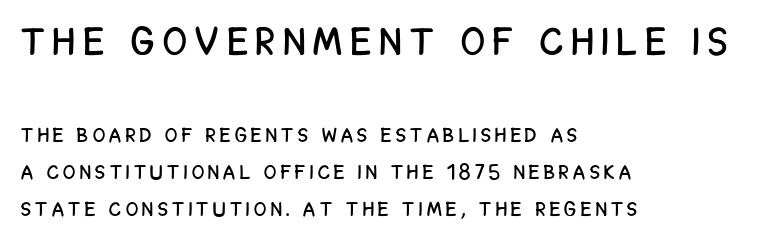
{"serif": "no", "italic": "no", "width": "condensed", "stroke_contrast": "low", "x_height": "large", "monospaced": "no", "underline": "no", "align": "left", "line_spacing_ratio": 1.84, "letter_spacing": "wide", "letter_spacing_em": 0.23, "larger_block": "first", "size_ratio": 1.95, "glyph_px": 39}
